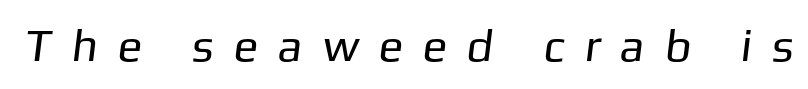
{"serif": "no", "bold": "no", "weight": "regular", "width": "normal", "stroke_contrast": "low", "x_height": "medium", "monospaced": "no", "underline": "no", "letter_spacing": "wide", "letter_spacing_em": 0.5, "glyph_px": 46}
